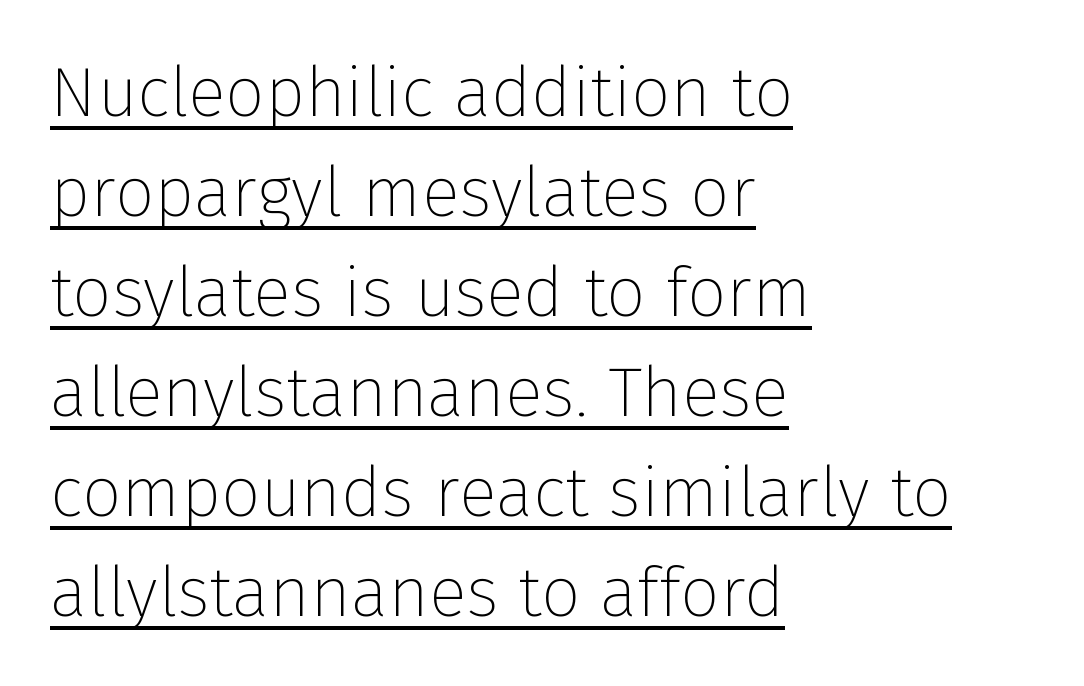
You could not count columns in this text — the font is proportionally spaced. No letter is thick-stroked: the sample isn't bold. If you drew a line through each stem, it would be perfectly vertical. Underlined type. The line texture is even and compact thanks to regular tracking. How would I describe the line gaps? Plain and ordinary.
